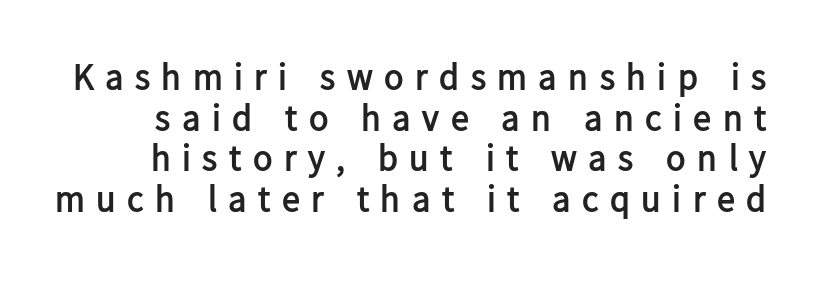
Successive baselines arrive quickly, one right under another. The type is letterspaced generously, with wide tracking. In terms of weight, the rendering is a true, heavy bold. The passage shown is typeset with a sans-serif family.
